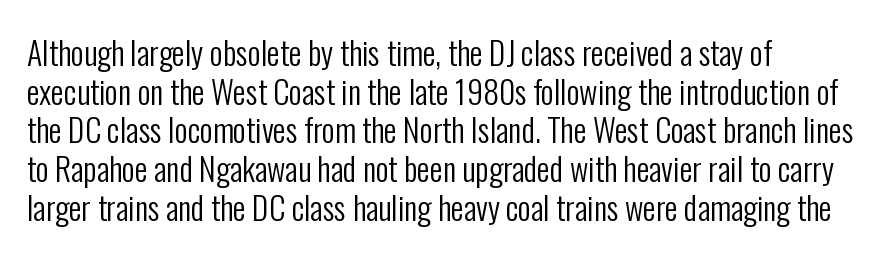
{"serif": "no", "italic": "no", "bold": "no", "weight": "regular", "width": "condensed", "stroke_contrast": "low", "x_height": "medium", "monospaced": "no", "underline": "no", "align": "left", "line_spacing_ratio": 1.21, "letter_spacing": "normal", "letter_spacing_em": 0.0, "glyph_px": 32}
